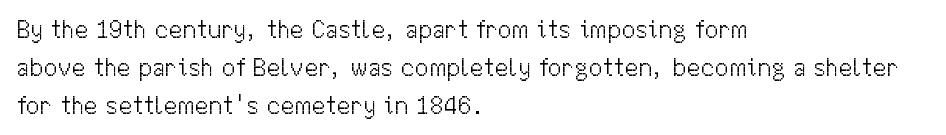
Q: Is the text bold? A: No.
Q: Is the text italic (slanted)? A: No, it is upright.
Q: Is the text underlined? A: No.
Q: How is the paragraph aligned? A: Left-aligned.
Q: Is the spacing between letters normal or unusually wide? A: Normal.
Q: Is the spacing between lines tight, normal or loose? A: Normal.
